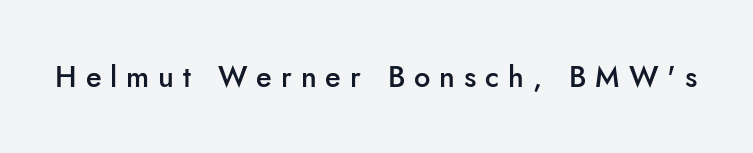
Q: Is the text bold? A: Semi-bold.
Q: Is the text italic (slanted)? A: No, it is upright.
Q: Is the typeface a serif or a sans-serif typeface? A: Sans-serif.
Q: Is the text underlined? A: No.
Q: Is the spacing between letters normal or unusually wide? A: Unusually wide.
Q: Width (condensed, normal, or wide)? A: Normal.
Q: Stroke contrast? A: Low.
Q: x-height? A: Small.
Q: Monospaced? A: No.
